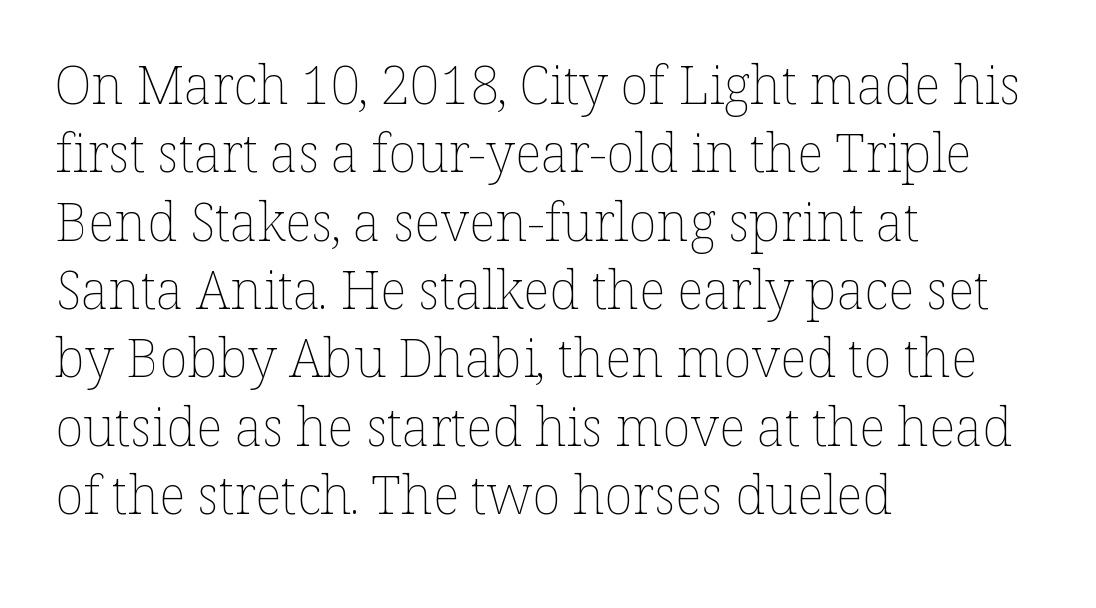
Q: Is the text bold? A: No.
Q: Is the text italic (slanted)? A: No, it is upright.
Q: Is the text underlined? A: No.
Q: How is the paragraph aligned? A: Left-aligned.
Q: Is the spacing between letters normal or unusually wide? A: Normal.
Q: Is the spacing between lines tight, normal or loose? A: Normal.
Q: Width (condensed, normal, or wide)? A: Normal.
Q: Stroke contrast? A: Low.
Q: x-height? A: Medium.
Q: Monospaced? A: No.
